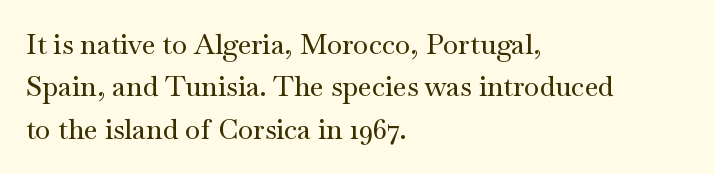
{"serif": "yes", "italic": "no", "width": "wide", "stroke_contrast": "medium", "x_height": "small", "monospaced": "no", "underline": "no", "align": "left", "line_spacing": "normal", "line_spacing_ratio": 1.51, "letter_spacing": "normal", "letter_spacing_em": 0.0, "glyph_px": 28}
